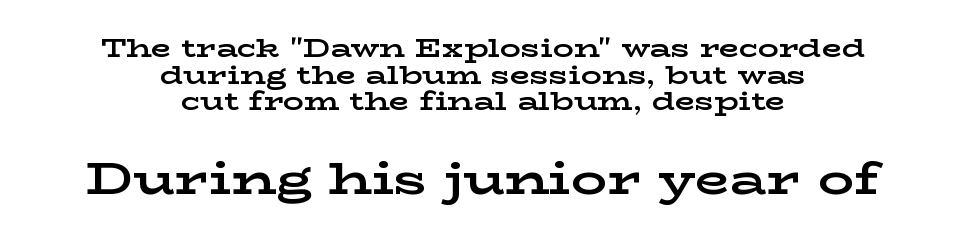
The image shows 45 px bold, wide serif type, upright; set centered, tight line spacing (1.02x), normal letter spacing, not underlined; the second (bottom) block is 1.73x larger; low stroke contrast and a medium x-height.
